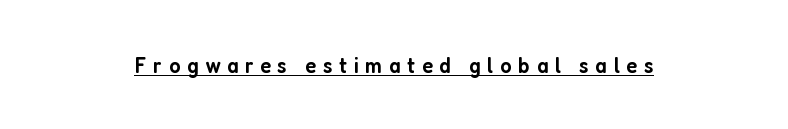
Q: Is the text bold? A: Semi-bold.
Q: Is the text italic (slanted)? A: No, it is upright.
Q: Is the text underlined? A: Yes.
Q: Is the spacing between letters normal or unusually wide? A: Unusually wide.
